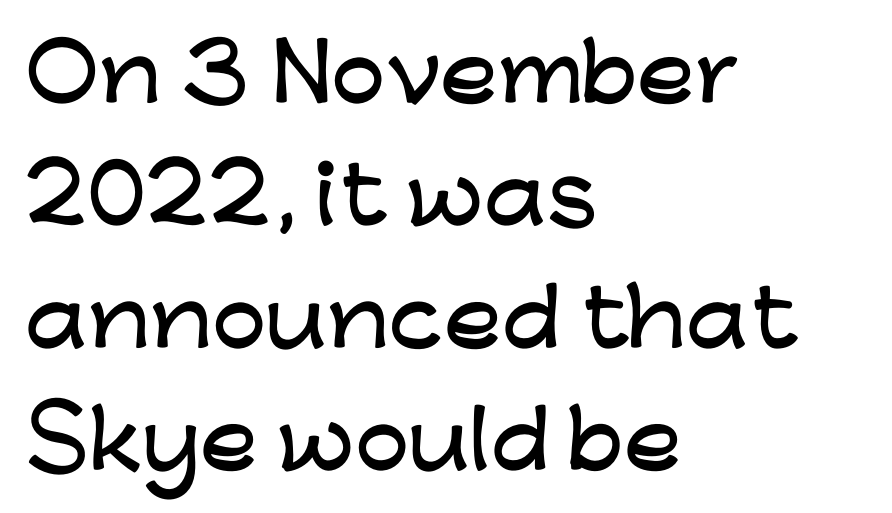
The image shows 77 px wide sans-serif type, upright; set left-aligned, normal line spacing (1.59x), normal letter spacing, not underlined; low stroke contrast and a medium x-height.
